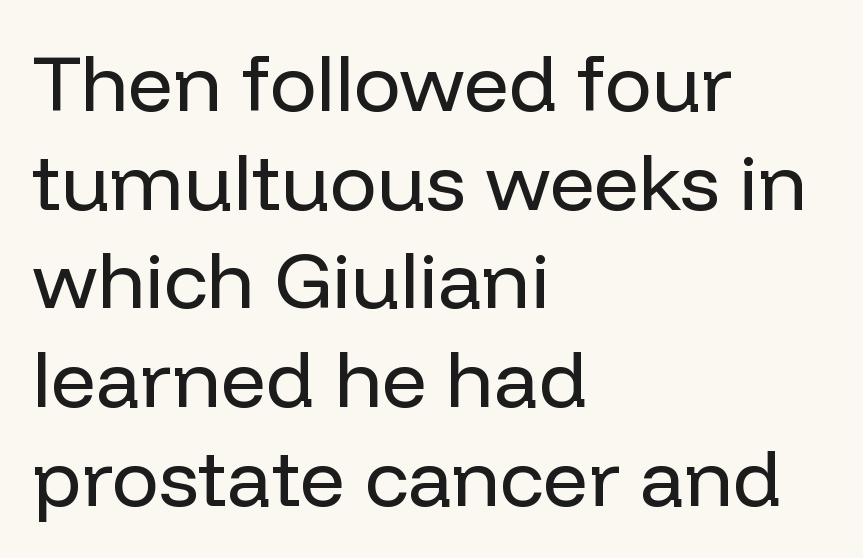
{"serif": "no", "italic": "no", "bold": "no", "weight": "regular", "width": "normal", "stroke_contrast": "low", "x_height": "medium", "monospaced": "no", "underline": "no", "align": "left", "line_spacing": "normal", "line_spacing_ratio": 1.25, "letter_spacing": "normal", "letter_spacing_em": 0.0, "glyph_px": 79}
